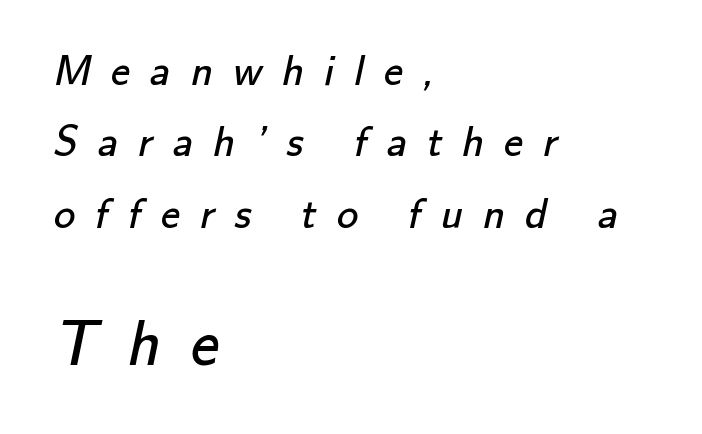
{"serif": "no", "bold": "no", "weight": "regular", "width": "normal", "stroke_contrast": "low", "x_height": "small", "monospaced": "no", "underline": "no", "align": "left", "line_spacing": "normal", "line_spacing_ratio": 1.66, "letter_spacing": "wide", "letter_spacing_em": 0.46, "larger_block": "second", "size_ratio": 1.49, "glyph_px": 64}
